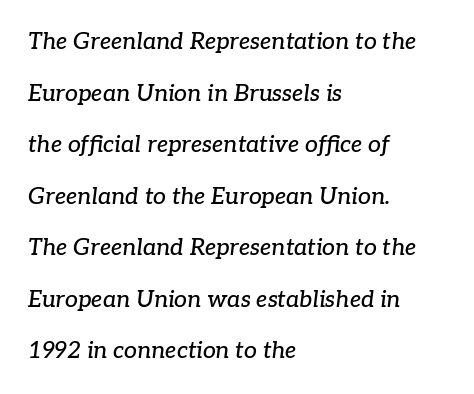
The image shows 23 px text type, italic (leaning right); set left-aligned, loose line spacing (2.24x), normal letter spacing, not underlined.
